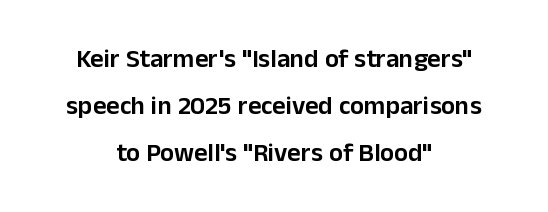
You can tell it's not italic because the verticals are truly vertical. The passage shown has conventional tracking throughout. Centered paragraph, ragged on both sides. This is moderately heavy type, rendered in semibold.
